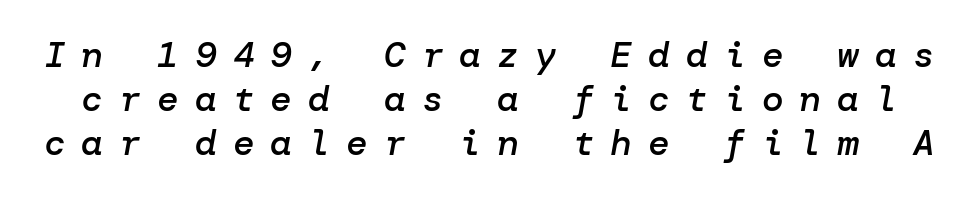
The image shows 36 px semibold type, italic (leaning right); set line spacing 1.22x, unusually wide letter spacing (+0.45 em), not underlined; low stroke contrast and a medium x-height.
